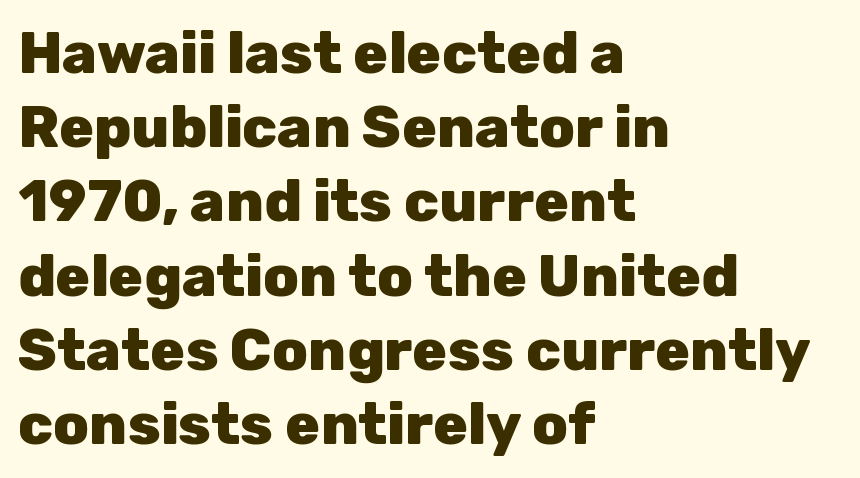
The image shows 58 px heavy sans-serif type, upright; set left-aligned, normal line spacing (1.28x), normal letter spacing, not underlined; low stroke contrast and a medium x-height.
